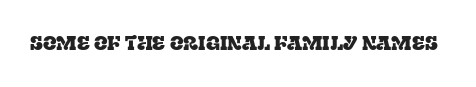
The image shows 20 px text type, upright; set normal letter spacing, not underlined.
